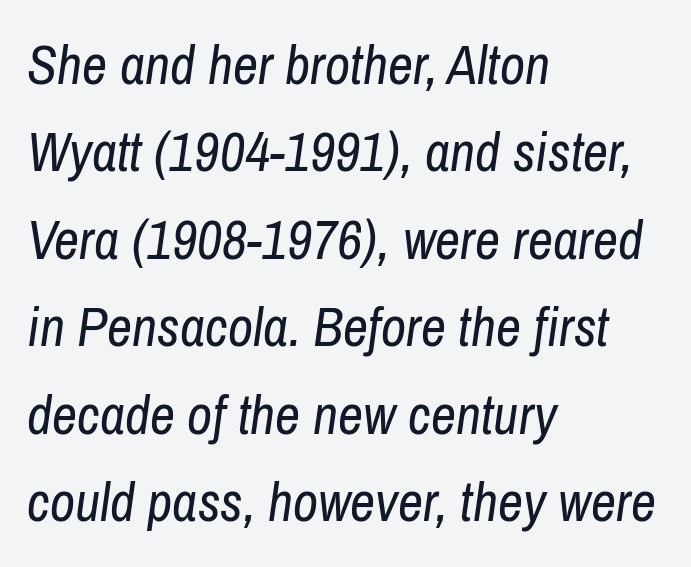
Q: Is the text bold? A: No.
Q: Is the text italic (slanted)? A: Yes, it leans right by about 8 degrees.
Q: Is the text underlined? A: No.
Q: How is the paragraph aligned? A: Left-aligned.
Q: Is the spacing between letters normal or unusually wide? A: Normal.
Q: Is the spacing between lines tight, normal or loose? A: Normal.
Q: Width (condensed, normal, or wide)? A: Condensed.
Q: Stroke contrast? A: Low.
Q: x-height? A: Medium.
Q: Monospaced? A: No.
